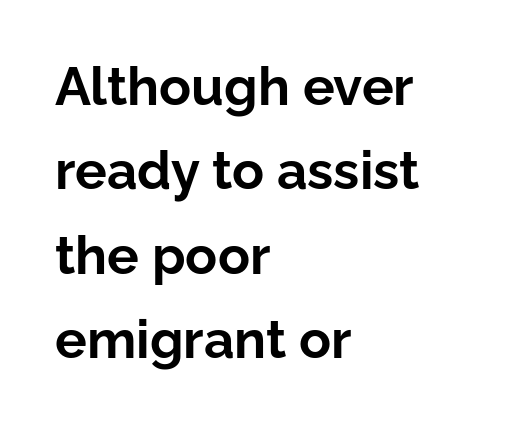
Q: Is the text bold? A: Yes.
Q: Is the text italic (slanted)? A: No, it is upright.
Q: Is the typeface a serif or a sans-serif typeface? A: Sans-serif.
Q: Is the text underlined? A: No.
Q: How is the paragraph aligned? A: Left-aligned.
Q: Is the spacing between letters normal or unusually wide? A: Normal.
Q: Is the spacing between lines tight, normal or loose? A: Normal.
Q: Width (condensed, normal, or wide)? A: Normal.
Q: Stroke contrast? A: Low.
Q: x-height? A: Medium.
Q: Monospaced? A: No.
